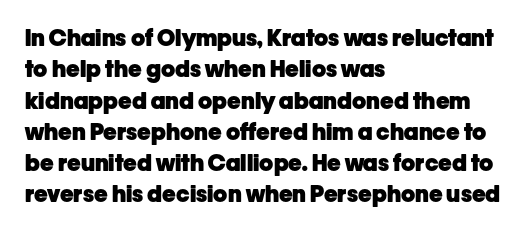
{"italic": "no", "bold": "yes", "underline": "no", "align": "left", "line_spacing": "normal", "line_spacing_ratio": 1.36, "letter_spacing": "normal", "letter_spacing_em": 0.0, "glyph_px": 23}
